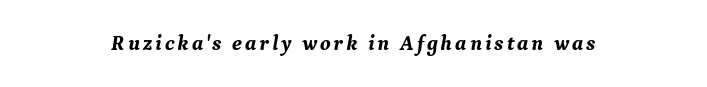
{"italic": "yes", "lean": "right", "slant_degrees": 9, "bold": "yes", "underline": "no", "glyph_px": 21}
